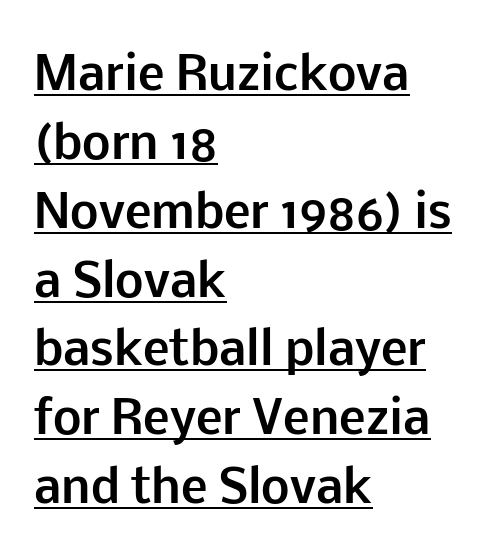
Q: Is the text bold? A: Yes.
Q: Is the text italic (slanted)? A: No, it is upright.
Q: Is the typeface a serif or a sans-serif typeface? A: Sans-serif.
Q: Is the text underlined? A: Yes.
Q: How is the paragraph aligned? A: Left-aligned.
Q: Is the spacing between letters normal or unusually wide? A: Normal.
Q: Is the spacing between lines tight, normal or loose? A: Normal.
Q: Width (condensed, normal, or wide)? A: Normal.
Q: Stroke contrast? A: Low.
Q: x-height? A: Medium.
Q: Monospaced? A: No.
